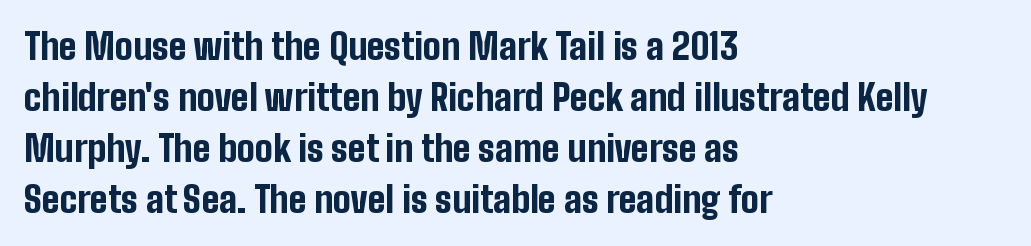
The image shows 36 px bold, condensed sans-serif type, upright; set left-aligned, normal line spacing (1.42x), normal letter spacing, not underlined; low stroke contrast and a medium x-height.
